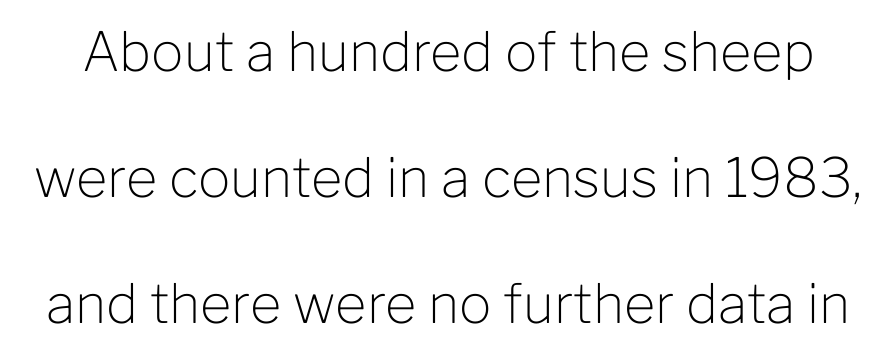
Q: Is the text bold? A: No.
Q: Is the text italic (slanted)? A: No, it is upright.
Q: Is the typeface a serif or a sans-serif typeface? A: Sans-serif.
Q: Is the text underlined? A: No.
Q: Is the spacing between letters normal or unusually wide? A: Normal.
Q: Is the spacing between lines tight, normal or loose? A: Loose.
Q: Width (condensed, normal, or wide)? A: Normal.
Q: Stroke contrast? A: Low.
Q: x-height? A: Medium.
Q: Monospaced? A: No.
